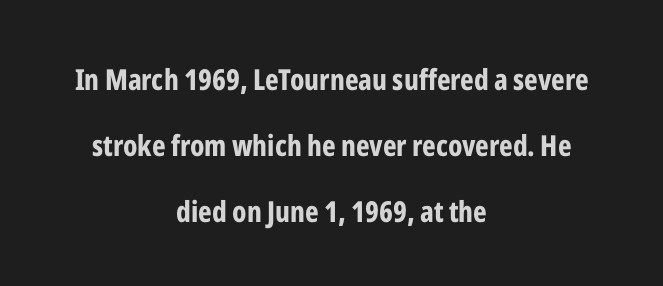
The lines in this sample share a center point and differ in where they start and stop. The words here are not underlined. Typographically, this falls in the sans-serif category. Think of a printed novel: that variable character pitch is what you see here.
